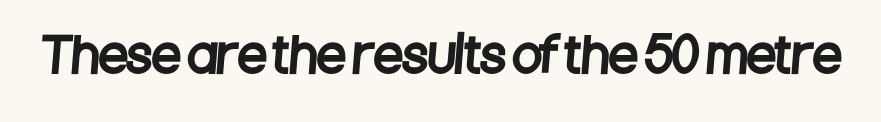
{"serif": "no", "width": "condensed", "stroke_contrast": "low", "x_height": "large", "monospaced": "no", "underline": "no", "letter_spacing": "normal", "letter_spacing_em": 0.0, "glyph_px": 48}
